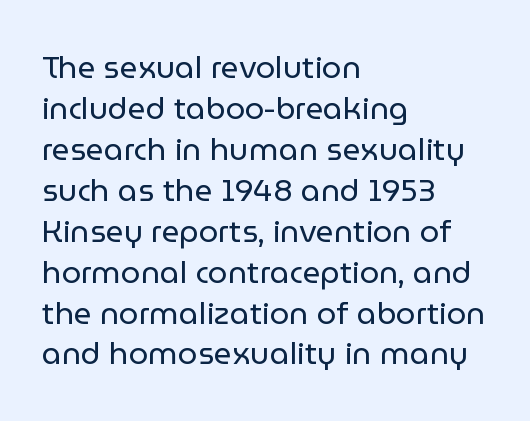
The image shows 31 px regular-weight sans-serif type, upright; set left-aligned, normal line spacing (1.32x), normal letter spacing, not underlined; low stroke contrast and a medium x-height.
